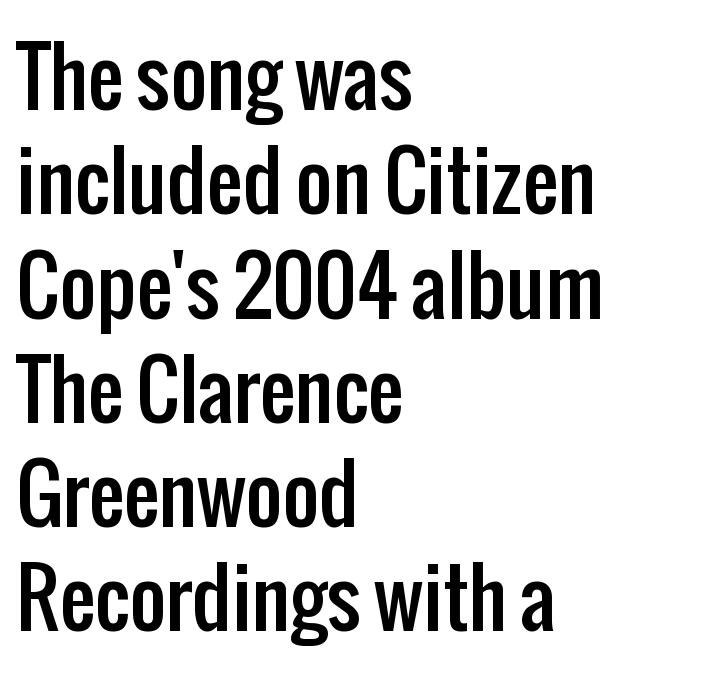
Q: Is the text italic (slanted)? A: No, it is upright.
Q: Is the typeface a serif or a sans-serif typeface? A: Sans-serif.
Q: Is the text underlined? A: No.
Q: How is the paragraph aligned? A: Left-aligned.
Q: Is the spacing between letters normal or unusually wide? A: Normal.
Q: Is the spacing between lines tight, normal or loose? A: Normal.
Q: Width (condensed, normal, or wide)? A: Condensed.
Q: Stroke contrast? A: Low.
Q: x-height? A: Medium.
Q: Monospaced? A: No.
